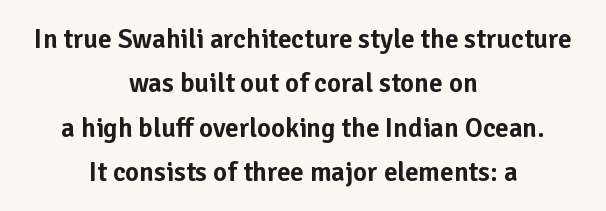
Q: Is the text italic (slanted)? A: No, it is upright.
Q: Is the text underlined? A: No.
Q: How is the paragraph aligned? A: Centered.
Q: Is the spacing between letters normal or unusually wide? A: Normal.
Q: Is the spacing between lines tight, normal or loose? A: Normal.
